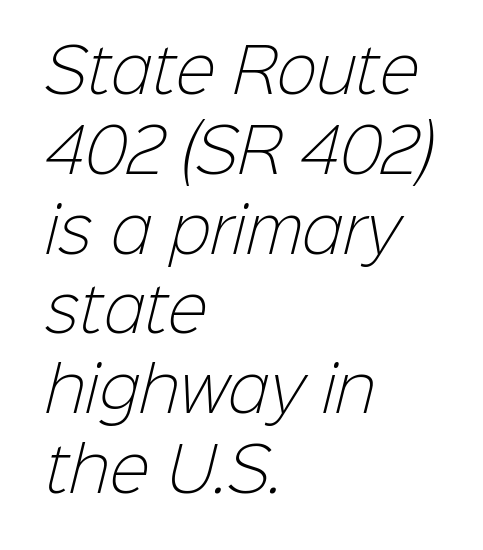
{"serif": "no", "bold": "no", "weight": "light", "width": "normal", "stroke_contrast": "low", "x_height": "medium", "monospaced": "no", "underline": "no", "align": "left", "line_spacing": "normal", "line_spacing_ratio": 1.33, "letter_spacing": "normal", "letter_spacing_em": 0.0, "glyph_px": 60}
